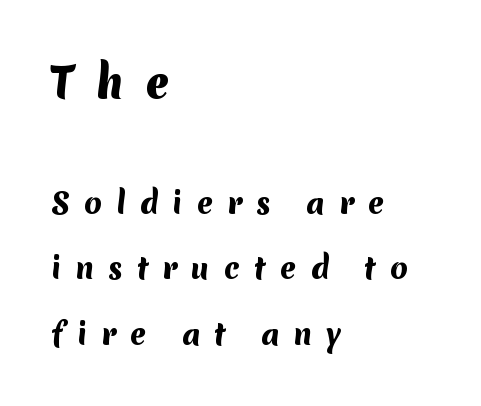
Q: Is the text bold? A: Yes.
Q: Is the typeface a serif or a sans-serif typeface? A: Sans-serif.
Q: Is the text underlined? A: No.
Q: How is the paragraph aligned? A: Left-aligned.
Q: Is the spacing between letters normal or unusually wide? A: Unusually wide.
Q: Is the spacing between lines tight, normal or loose? A: Loose.
Q: Which block of text is set in a larger size, the first (top) or the second (bottom)? A: The first (top) one.
Q: Width (condensed, normal, or wide)? A: Normal.
Q: Stroke contrast? A: Medium.
Q: x-height? A: Medium.
Q: Monospaced? A: No.
